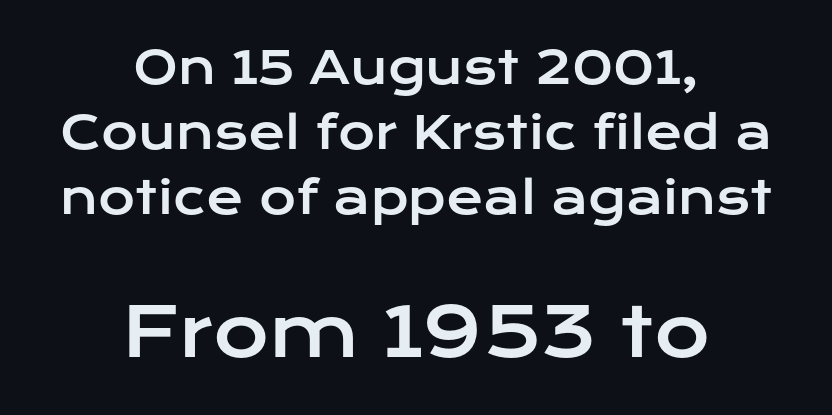
In CSS terms this would be text-align: center. The letterforms sit shoulder to shoulder at normal distance. Looks like regular typesetting: each glyph gets only the width it needs. No word sits above an underline. What's the leading like? Ordinary, nothing unusual.
